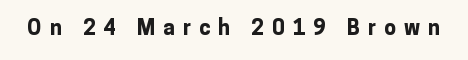
{"italic": "no", "bold": "yes", "underline": "no", "letter_spacing": "wide", "letter_spacing_em": 0.39, "glyph_px": 21}
